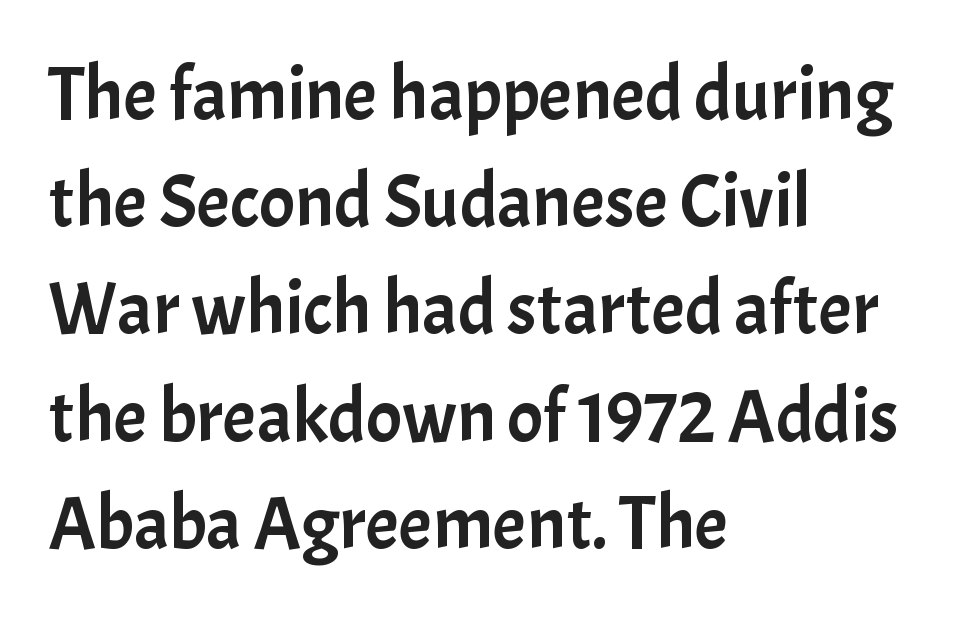
There is no visible air inserted between adjacent glyphs. Unlike a traditional serif, this face leaves its strokes unadorned. The baseline area is clear. The rag falls on the right side of this text block.
